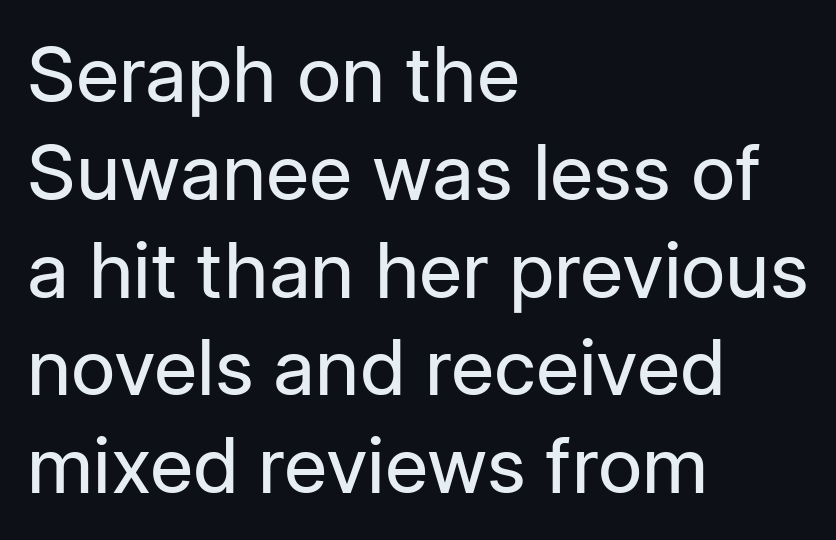
{"serif": "no", "italic": "no", "bold": "no", "weight": "regular", "width": "normal", "stroke_contrast": "low", "x_height": "medium", "monospaced": "no", "underline": "no", "align": "left", "line_spacing": "normal", "line_spacing_ratio": 1.27, "letter_spacing": "normal", "letter_spacing_em": 0.0, "glyph_px": 77}
